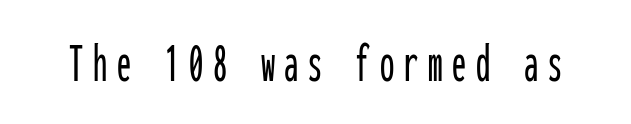
Glance below the letters and you will spot only blank space. The type family on display is of the sans-serif kind. These lines are rendered in a fixed-pitch font. In terms of posture, this sample is upright.
